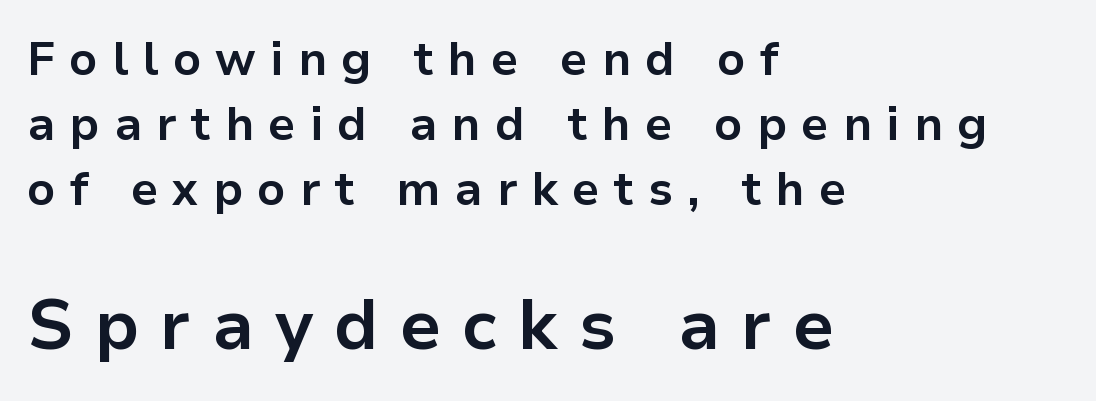
Rows of type keep a routine distance in the vertical direction. The foot of each line stays bare and open. If you drew a ruler down the left edge, every line would touch it. In terms of letterform style, serifs are entirely absent. Varying glyph widths throughout — classic text-font behaviour. Its strokes are broad and dark, the hallmark of bold type.
